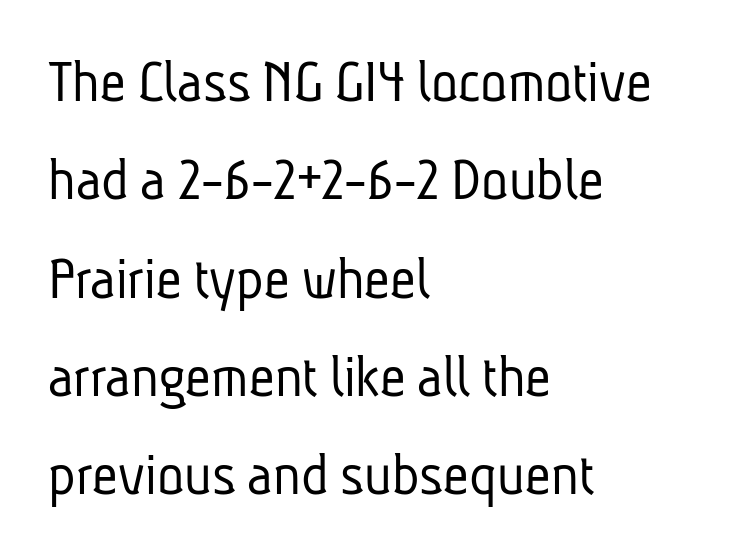
{"serif": "no", "bold": "no", "weight": "light", "width": "condensed", "stroke_contrast": "low", "x_height": "medium", "monospaced": "no", "underline": "no", "align": "left", "line_spacing": "normal", "line_spacing_ratio": 1.56, "letter_spacing": "normal", "letter_spacing_em": 0.0, "glyph_px": 63}
